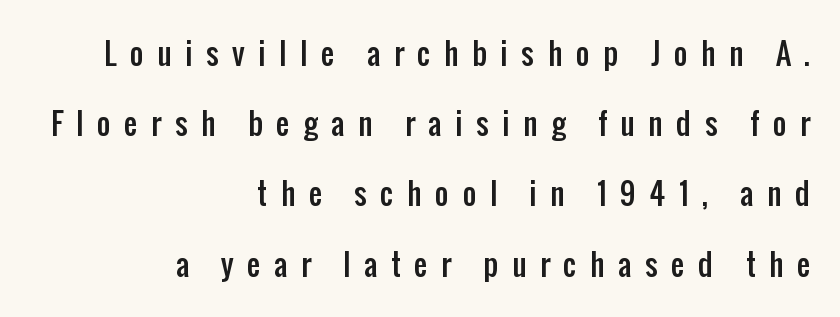
Vertical strokes here are truly vertical. Regarding serifs, this sample does without them. A clean baseline with only descenders dipping below it. Loosely led — the rows are spread out.
